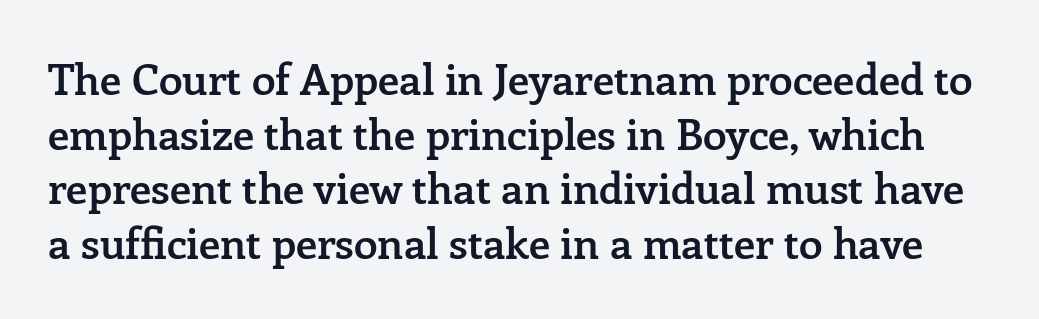
{"serif": "yes", "italic": "no", "bold": "semi", "weight": "semibold", "width": "normal", "stroke_contrast": "low", "x_height": "medium", "monospaced": "no", "underline": "no", "line_spacing": "normal", "line_spacing_ratio": 1.27, "letter_spacing": "normal", "letter_spacing_em": 0.0, "glyph_px": 43}
